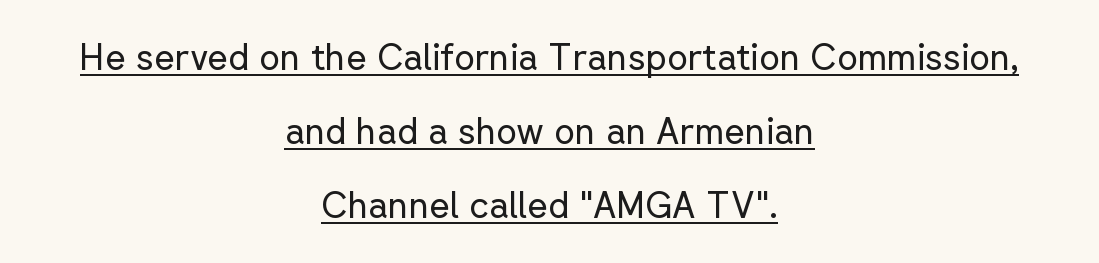
Think of a printed novel: that variable character pitch is what you see here. Whoever set this chose breathing room over compactness in the vertical rhythm. Notice how the stems are strictly vertical — no italics here. Look at the bottom of the vertical strokes: they stop flat, with no serifs. You can see a thin bar hugging the bottom of the glyphs.
